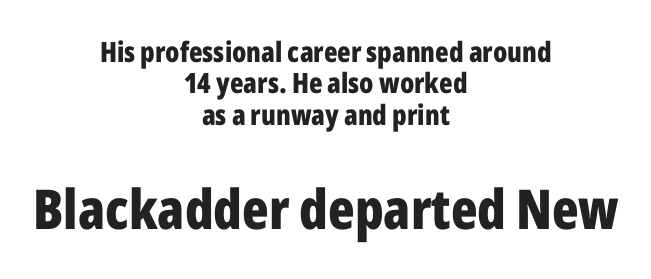
Bold? Absolutely — the strokes are thick and heavy. Posture: upright roman. Here the glyphs are tracked normally, forming tight word shapes. Summary of vertical rhythm: compact, with narrow interline spacing.
